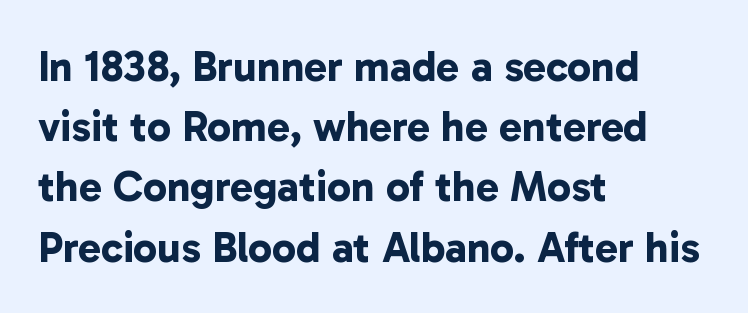
Glyph-to-glyph distance matches everyday printed text. Line beginnings align vertically; line endings do not. This sample keeps an unexceptional amount of space between lines. Rule under the text: the space is simply empty. The passage shown is typed in a proportional face where columns would drift.
